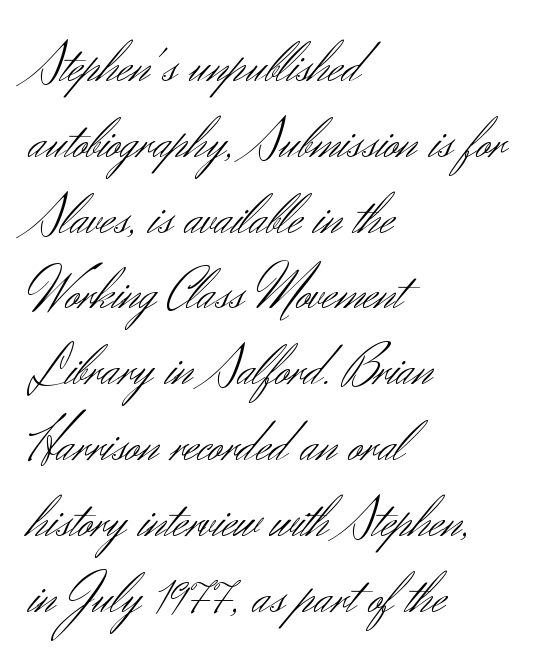
The image shows 57 px light sans-serif type; set left-aligned, normal line spacing (1.33x), normal letter spacing, not underlined; medium stroke contrast and a small x-height.
